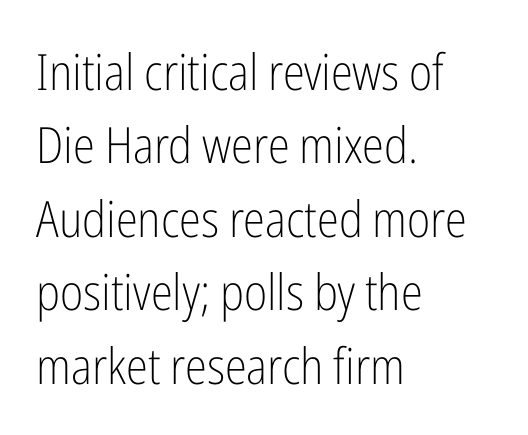
The space beneath each line is pristine and unruled. The text was rendered using a sans face with plain stroke endings. Visually the block forms a straight wall on the left and a jagged coastline on the right. Varying glyph widths throughout — classic text-font behaviour. The gaps between neighbouring characters are ordinary and unremarkable.
